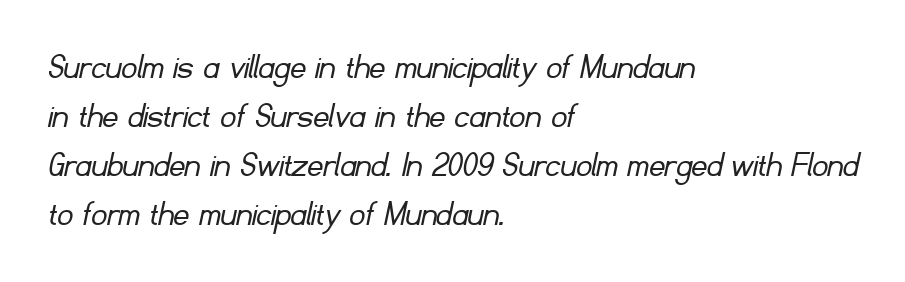
Q: Is the text bold? A: No.
Q: Is the typeface a serif or a sans-serif typeface? A: Sans-serif.
Q: Is the text underlined? A: No.
Q: How is the paragraph aligned? A: Left-aligned.
Q: Is the spacing between letters normal or unusually wide? A: Normal.
Q: Is the spacing between lines tight, normal or loose? A: Normal.
Q: Width (condensed, normal, or wide)? A: Normal.
Q: Stroke contrast? A: Low.
Q: x-height? A: Small.
Q: Monospaced? A: No.
